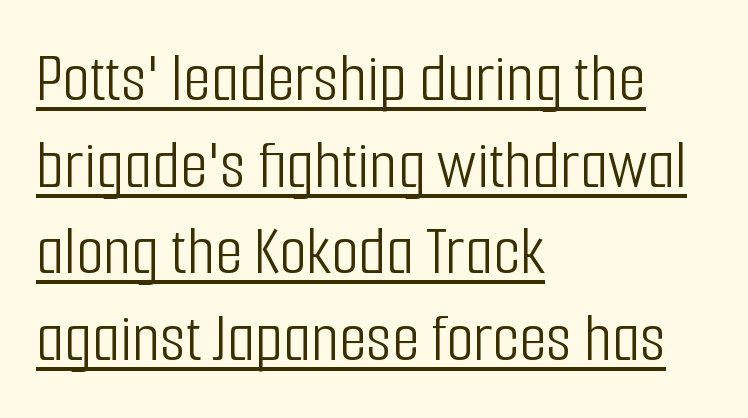
These glyphs show unthickened strokes, regular width or finer. A typographer would call this underscored text. You can tell it's not italic because the verticals are truly vertical. Letterform terminals end flat and unadorned throughout the passage.
